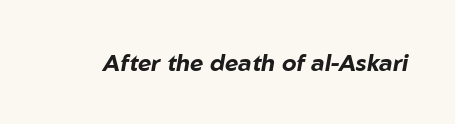
{"italic": "yes", "lean": "right", "slant_degrees": 10, "bold": "yes", "underline": "no", "letter_spacing": "normal", "letter_spacing_em": 0.0, "glyph_px": 23}
